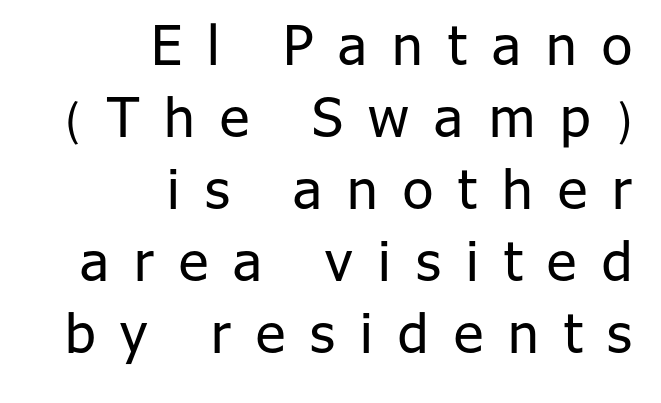
{"serif": "no", "italic": "no", "bold": "no", "weight": "regular", "width": "normal", "stroke_contrast": "low", "x_height": "medium", "monospaced": "no", "underline": "no", "align": "right", "line_spacing": "normal", "line_spacing_ratio": 1.31, "letter_spacing": "wide", "letter_spacing_em": 0.46, "glyph_px": 55}
